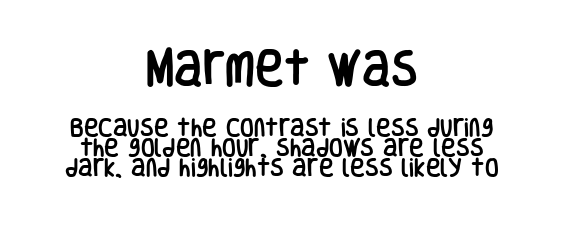
The image shows 39 px condensed sans-serif type, upright; set centered, tight line spacing (1.0x), normal letter spacing, not underlined; the first (top) block is 1.95x larger; low stroke contrast and a large x-height.
